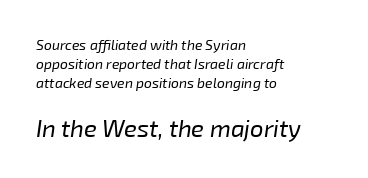
Default kerning and tracking; the words read as compact shapes. This is not heavy type; no bold has been used. Scale increases going downward across the two blocks. Layout note: lines flush left.
